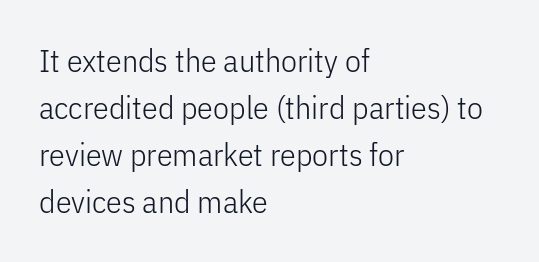
{"serif": "no", "italic": "no", "bold": "no", "weight": "light", "width": "condensed", "stroke_contrast": "low", "x_height": "medium", "monospaced": "no", "underline": "no", "align": "left", "line_spacing": "normal", "line_spacing_ratio": 1.47, "letter_spacing": "normal", "letter_spacing_em": 0.0, "glyph_px": 32}
